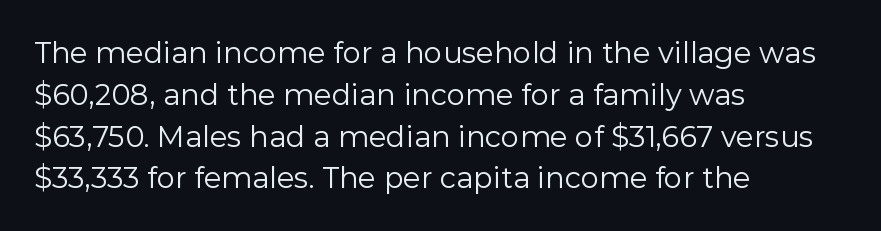
The strokes carry an ordinary text weight at most. Here the glyphs are tracked normally, forming tight word shapes. Stroke terminals: plain, sans-serif. Honestly, there is no underline to notice here at all.
